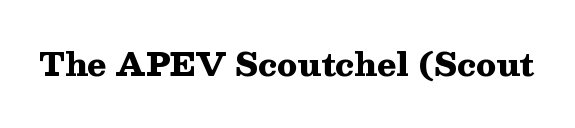
{"serif": "yes", "italic": "no", "bold": "yes", "weight": "heavy", "width": "wide", "stroke_contrast": "medium", "x_height": "medium", "monospaced": "no", "underline": "no", "letter_spacing": "normal", "letter_spacing_em": 0.0, "glyph_px": 32}
